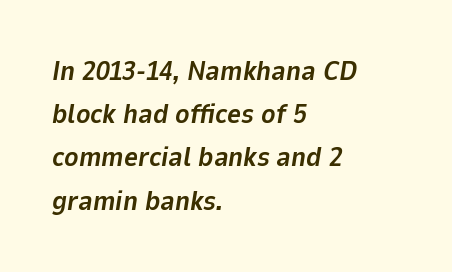
{"italic": "yes", "lean": "right", "slant_degrees": 9, "bold": "yes", "underline": "no", "align": "left", "line_spacing": "normal", "line_spacing_ratio": 1.6, "letter_spacing": "normal", "letter_spacing_em": 0.0, "glyph_px": 27}
